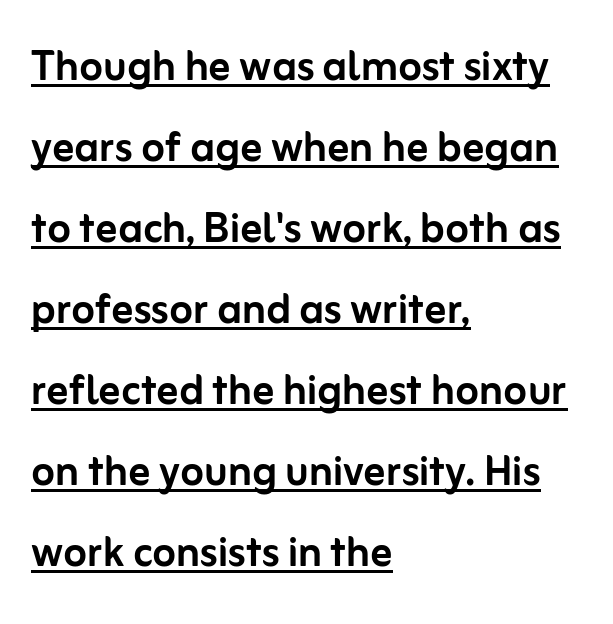
{"serif": "no", "italic": "no", "width": "normal", "stroke_contrast": "low", "x_height": "medium", "monospaced": "no", "underline": "yes", "align": "left", "line_spacing": "normal", "line_spacing_ratio": 1.5, "letter_spacing": "normal", "letter_spacing_em": 0.0, "glyph_px": 54}
